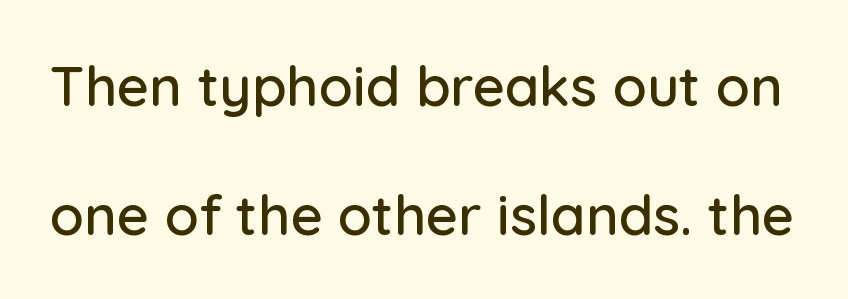
What's the leading like? Stretched, with rows far apart. This sample has the flowing, uneven cadence of proportional lettering. You can tell it's not italic because the verticals are truly vertical. The letters sit at their default tracking, neither squeezed nor spread.
